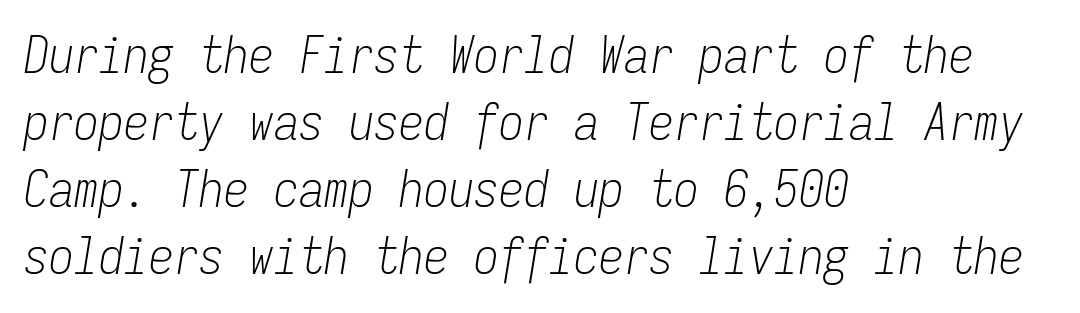
{"italic": "yes", "lean": "right", "slant_degrees": 9, "bold": "no", "weight": "light", "width": "condensed", "stroke_contrast": "low", "x_height": "medium", "monospaced": "yes", "underline": "no", "align": "left", "line_spacing": "normal", "line_spacing_ratio": 1.34, "letter_spacing": "normal", "letter_spacing_em": 0.0, "glyph_px": 50}
